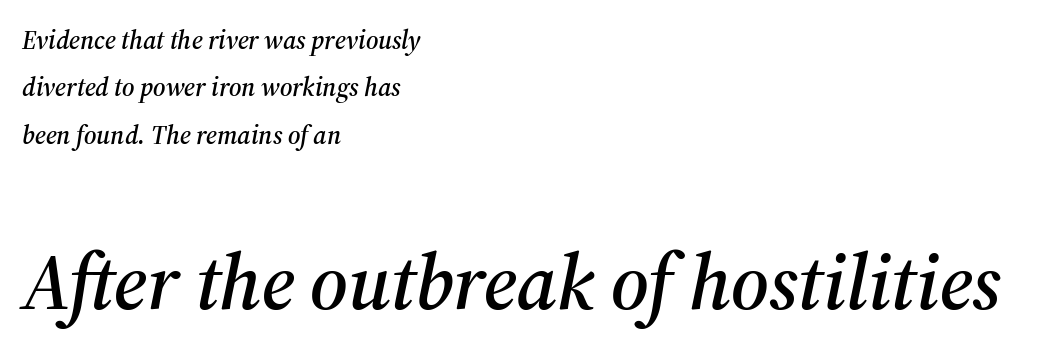
The image shows 79 px serif type, italic (leaning right); set left-aligned, line spacing 1.82x, normal letter spacing, not underlined; the second (bottom) block is 3.04x larger; medium stroke contrast and a medium x-height.
